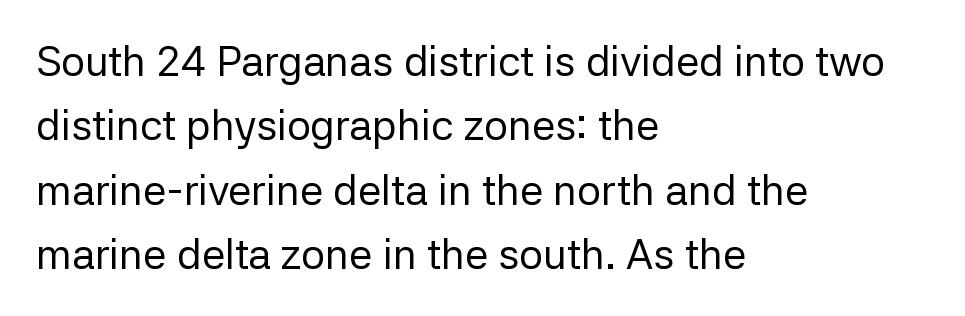
{"serif": "no", "italic": "no", "bold": "no", "weight": "regular", "width": "normal", "stroke_contrast": "low", "x_height": "medium", "monospaced": "no", "underline": "no", "align": "left", "line_spacing": "normal", "line_spacing_ratio": 1.53, "letter_spacing": "normal", "letter_spacing_em": 0.0, "glyph_px": 42}
